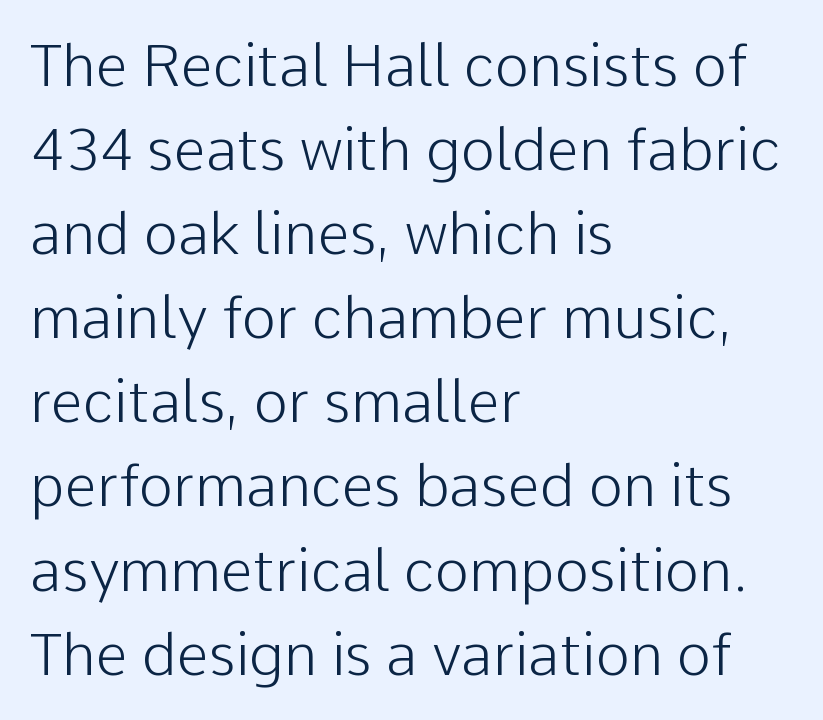
The lettering stays uniformly vertical, giving the passage a roman look. Tracking value appears to be zero — textbook default spacing. The font is comparable to plain body text, perhaps lighter. This sample has the flowing, uneven cadence of proportional lettering.
